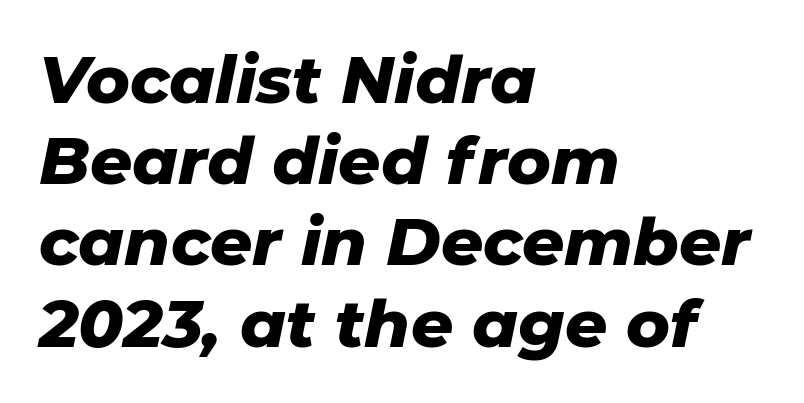
The image shows 66 px heavy type, italic (leaning right); set left-aligned, line spacing 1.23x, normal letter spacing, not underlined; low stroke contrast and a medium x-height.
